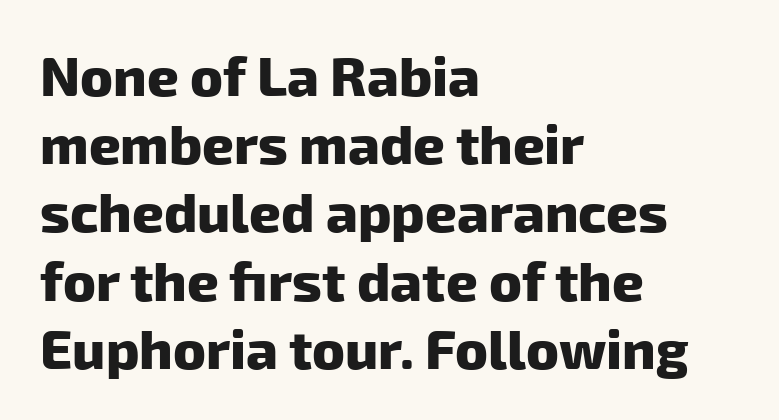
The image shows 55 px heavy sans-serif type; set left-aligned, line spacing 1.24x, normal letter spacing, not underlined; low stroke contrast and a medium x-height.
